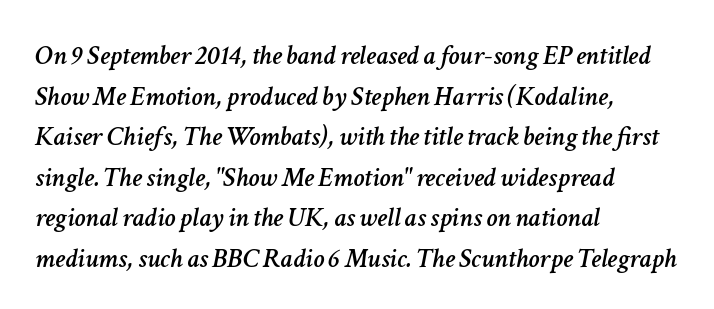
Q: Is the text italic (slanted)? A: Yes, it leans right by about 11 degrees.
Q: Is the text underlined? A: No.
Q: How is the paragraph aligned? A: Left-aligned.
Q: Is the spacing between letters normal or unusually wide? A: Normal.
Q: Is the spacing between lines tight, normal or loose? A: Normal.
Q: Width (condensed, normal, or wide)? A: Normal.
Q: Stroke contrast? A: Low.
Q: x-height? A: Medium.
Q: Monospaced? A: No.
